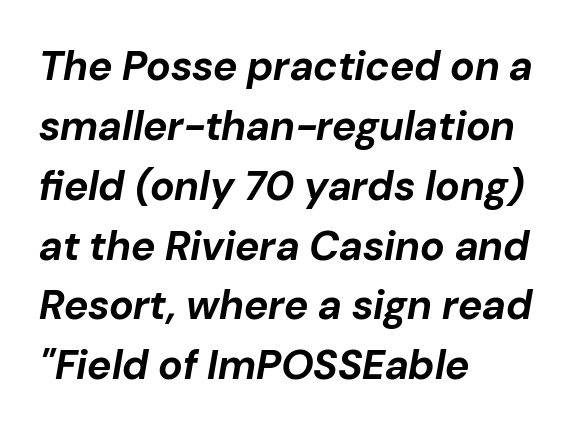
Anything drawn beneath the words? Only blank space. How heavy is the stroke? Heavy — this is a bold. The block of text has a typical density, with ordinary space between rows. Yep, that's italic — everything's leaning. How are the letters spaced? Ordinarily, with no added tracking. Think of a printed novel: that variable character pitch is what you see here.
